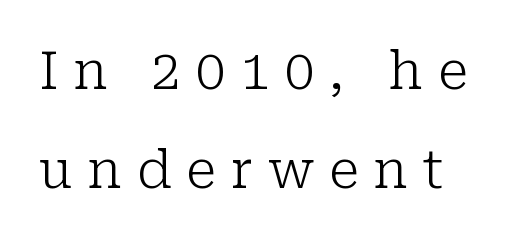
Q: Is the text bold? A: No.
Q: Is the text italic (slanted)? A: No, it is upright.
Q: Is the typeface a serif or a sans-serif typeface? A: Serif.
Q: Is the text underlined? A: No.
Q: Is the spacing between letters normal or unusually wide? A: Unusually wide.
Q: Width (condensed, normal, or wide)? A: Normal.
Q: Stroke contrast? A: Low.
Q: x-height? A: Medium.
Q: Monospaced? A: No.
